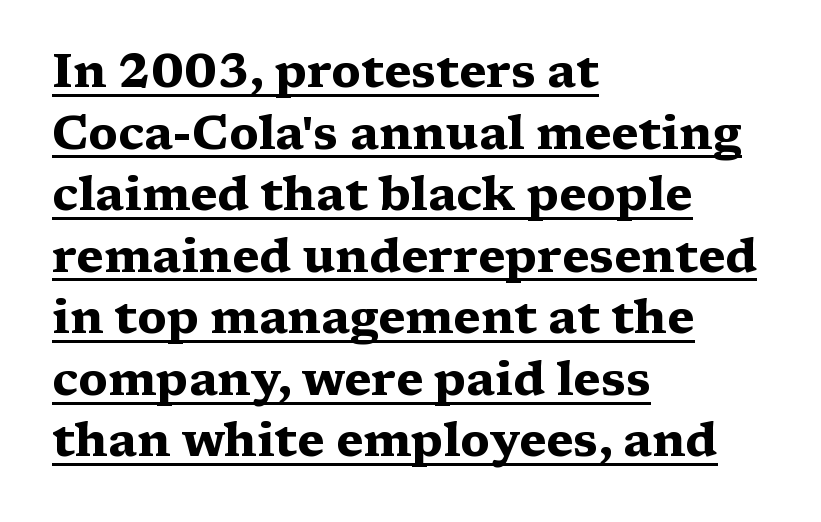
Q: Is the text bold? A: Yes.
Q: Is the text italic (slanted)? A: No, it is upright.
Q: Is the typeface a serif or a sans-serif typeface? A: Serif.
Q: Is the text underlined? A: Yes.
Q: How is the paragraph aligned? A: Left-aligned.
Q: Is the spacing between letters normal or unusually wide? A: Normal.
Q: Is the spacing between lines tight, normal or loose? A: Normal.
Q: Width (condensed, normal, or wide)? A: Wide.
Q: Stroke contrast? A: Medium.
Q: x-height? A: Medium.
Q: Monospaced? A: No.
